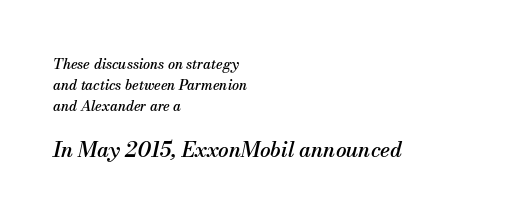
The image shows 21 px text type, italic (leaning right); set left-aligned, normal line spacing (1.51x), normal letter spacing, not underlined; the second (bottom) block is 1.5x larger.
